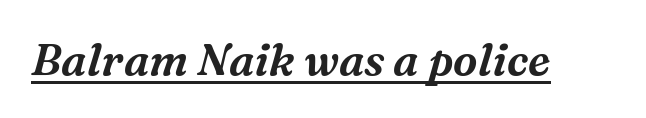
The image shows 44 px serif type, italic (leaning right); set normal letter spacing, underlined; medium stroke contrast and a medium x-height.
